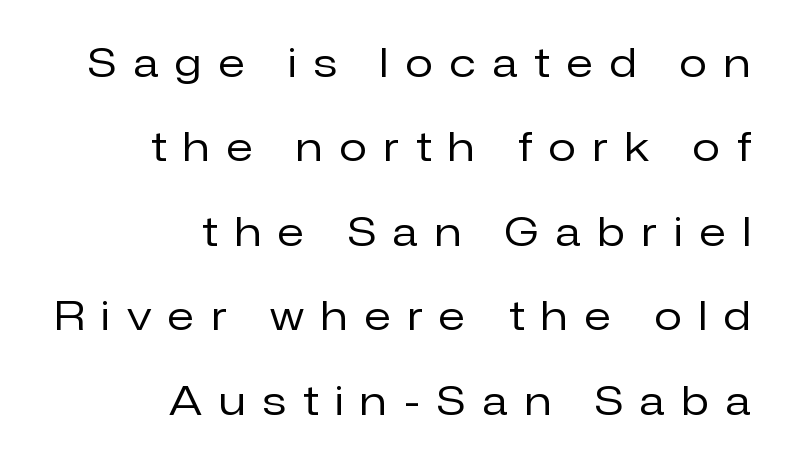
The image shows 40 px regular-weight sans-serif type, upright; set right-aligned, loose line spacing (2.11x), unusually wide letter spacing (+0.43 em), not underlined; low stroke contrast and a medium x-height.
